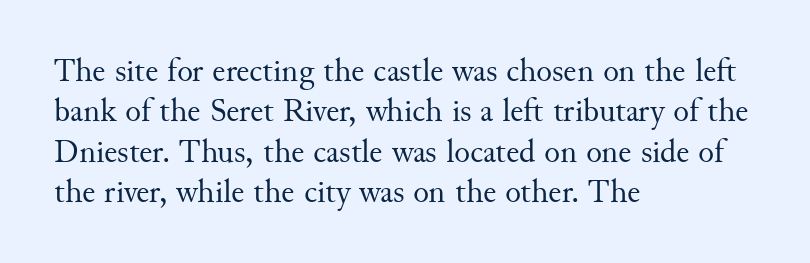
The image shows 33 px regular-weight serif type, upright; set left-aligned, line spacing 1.22x, normal letter spacing, not underlined; medium stroke contrast and a small x-height.
